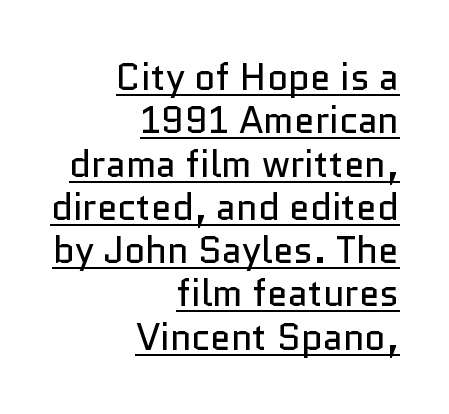
Q: Is the text bold? A: No.
Q: Is the text italic (slanted)? A: No, it is upright.
Q: Is the typeface a serif or a sans-serif typeface? A: Sans-serif.
Q: Is the text underlined? A: Yes.
Q: How is the paragraph aligned? A: Right-aligned.
Q: Is the spacing between letters normal or unusually wide? A: Normal.
Q: Width (condensed, normal, or wide)? A: Normal.
Q: Stroke contrast? A: Low.
Q: x-height? A: Medium.
Q: Monospaced? A: No.
